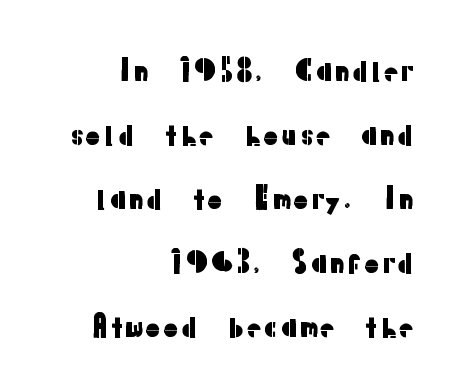
The image shows 29 px sans-serif type, upright; set right-aligned, loose line spacing (2.21x), normal letter spacing, not underlined; low stroke contrast and a medium x-height.
